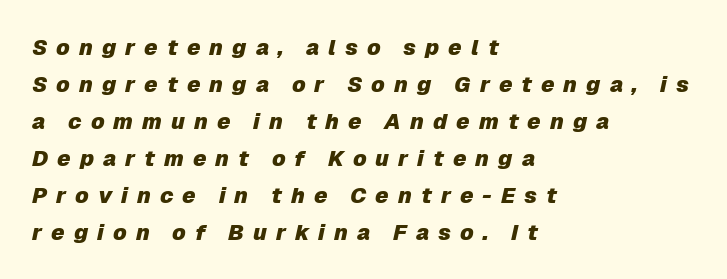
The image shows 22 px bold type, italic (leaning right); set left-aligned, normal line spacing (1.68x), unusually wide letter spacing (+0.41 em), not underlined.
